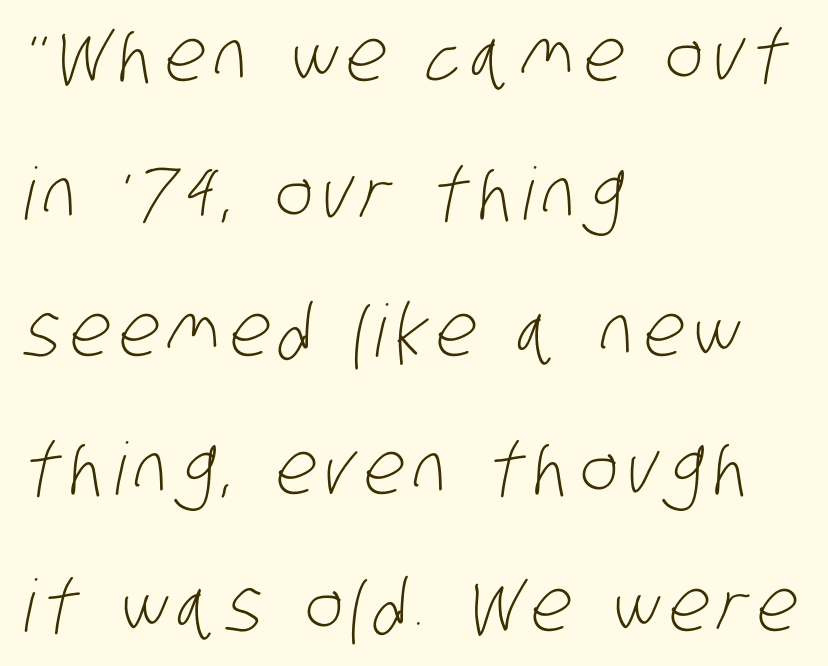
The glyphs are unaccompanied by any horizontal stroke below them. The rag falls on the right side of this text block. The face looks like a standard text weight, possibly lighter. The rendering uses natural spacing where letterforms have individual widths.
